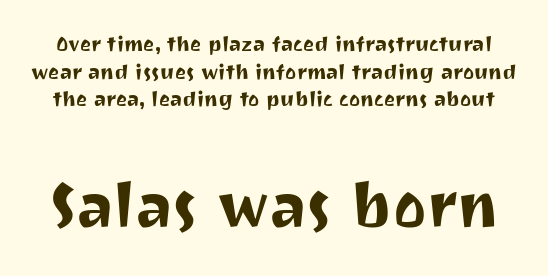
The image shows 63 px sans-serif type, upright; set normal line spacing (1.31x), normal letter spacing, not underlined; the second (bottom) block is 3.0x larger; medium stroke contrast and a medium x-height.
